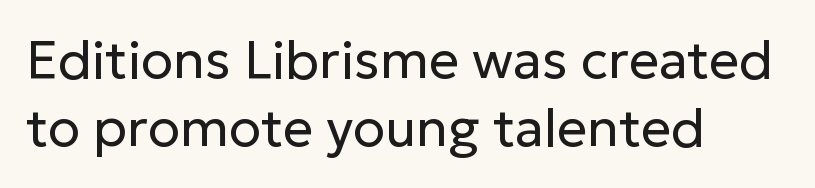
Q: Is the text bold? A: No.
Q: Is the text italic (slanted)? A: No, it is upright.
Q: Is the typeface a serif or a sans-serif typeface? A: Sans-serif.
Q: Is the text underlined? A: No.
Q: How is the paragraph aligned? A: Left-aligned.
Q: Is the spacing between letters normal or unusually wide? A: Normal.
Q: Is the spacing between lines tight, normal or loose? A: Normal.
Q: Width (condensed, normal, or wide)? A: Normal.
Q: Stroke contrast? A: Low.
Q: x-height? A: Medium.
Q: Monospaced? A: No.
